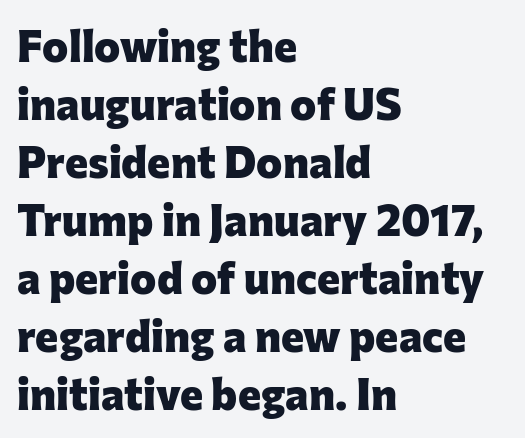
{"serif": "no", "italic": "no", "bold": "yes", "weight": "heavy", "width": "normal", "stroke_contrast": "low", "x_height": "medium", "monospaced": "no", "underline": "no", "align": "left", "line_spacing": "normal", "line_spacing_ratio": 1.32, "letter_spacing": "normal", "letter_spacing_em": 0.0, "glyph_px": 44}
